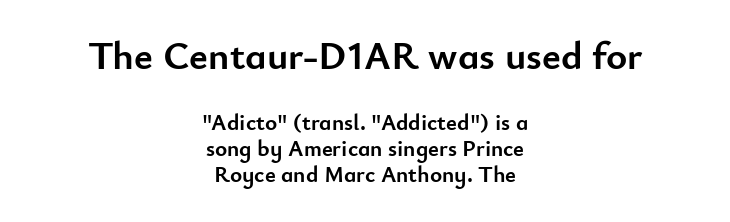
Q: Is the text bold? A: Yes.
Q: Is the text italic (slanted)? A: No, it is upright.
Q: Is the typeface a serif or a sans-serif typeface? A: Sans-serif.
Q: Is the text underlined? A: No.
Q: How is the paragraph aligned? A: Centered.
Q: Is the spacing between letters normal or unusually wide? A: Normal.
Q: Is the spacing between lines tight, normal or loose? A: Tight.
Q: Which block of text is set in a larger size, the first (top) or the second (bottom)? A: The first (top) one.
Q: Width (condensed, normal, or wide)? A: Normal.
Q: Stroke contrast? A: Low.
Q: x-height? A: Small.
Q: Monospaced? A: No.
